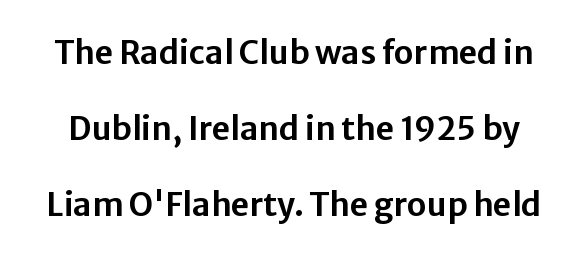
Q: Is the text italic (slanted)? A: No, it is upright.
Q: Is the typeface a serif or a sans-serif typeface? A: Sans-serif.
Q: Is the text underlined? A: No.
Q: Is the spacing between letters normal or unusually wide? A: Normal.
Q: Is the spacing between lines tight, normal or loose? A: Loose.
Q: Width (condensed, normal, or wide)? A: Normal.
Q: Stroke contrast? A: Low.
Q: x-height? A: Medium.
Q: Monospaced? A: No.
